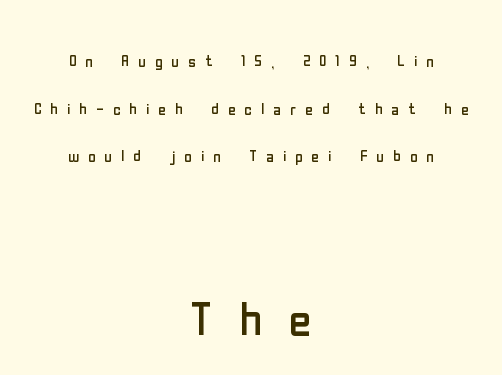
{"serif": "no", "italic": "no", "bold": "no", "weight": "regular", "width": "condensed", "stroke_contrast": "low", "x_height": "medium", "monospaced": "no", "underline": "no", "align": "center", "line_spacing": "loose", "line_spacing_ratio": 2.27, "letter_spacing": "wide", "letter_spacing_em": 0.43, "larger_block": "second", "size_ratio": 2.95, "glyph_px": 62}
